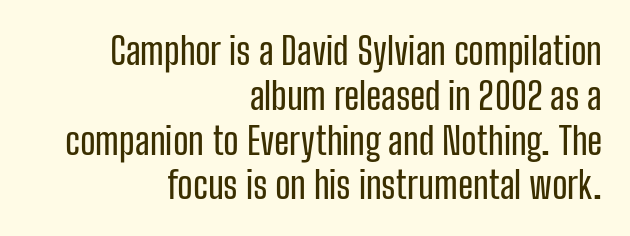
Compared with typical body copy, the letter spacing here is the same. The font family rendered here belongs to the sans-serif group. The axis of the letterforms is exactly vertical. The foot of each line stays bare and open. Each letter keeps its own natural width here, so spacing adapts to shape.
